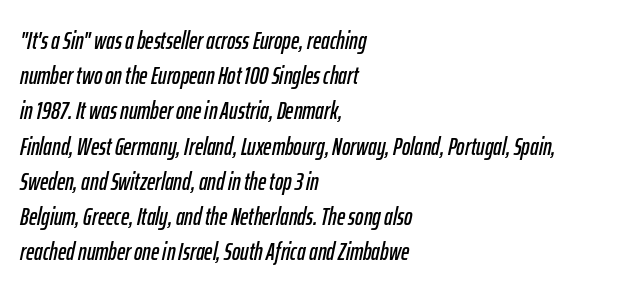
These lines keep a tight, regular rhythm from letter to letter. The designer left line spacing at the default. Does the lettering tilt? It does — this is italic. Notice how the passage keeps a crisp vertical edge on the left only.
